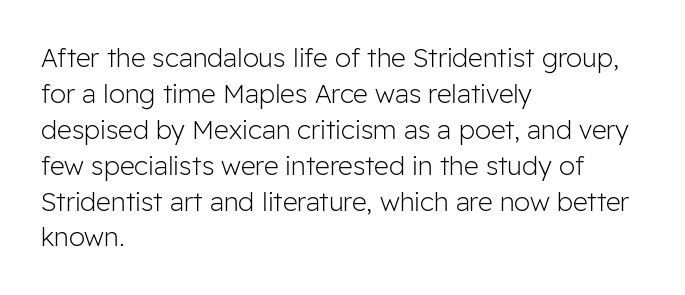
Q: Is the text bold? A: No.
Q: Is the text italic (slanted)? A: No, it is upright.
Q: Is the text underlined? A: No.
Q: How is the paragraph aligned? A: Left-aligned.
Q: Is the spacing between letters normal or unusually wide? A: Normal.
Q: Is the spacing between lines tight, normal or loose? A: Normal.
